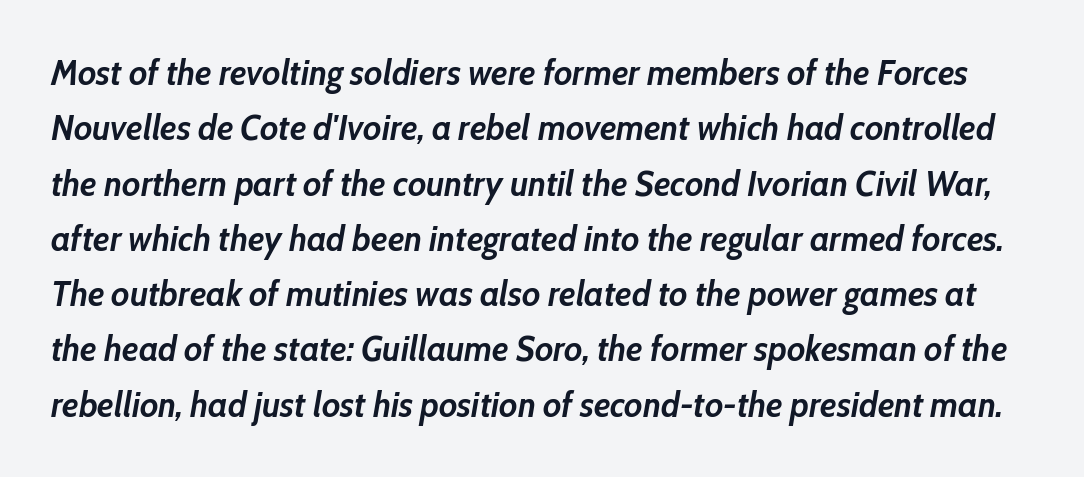
The image shows 35 px semibold type, italic (leaning right); set normal line spacing (1.58x), normal letter spacing, not underlined; low stroke contrast and a medium x-height.
